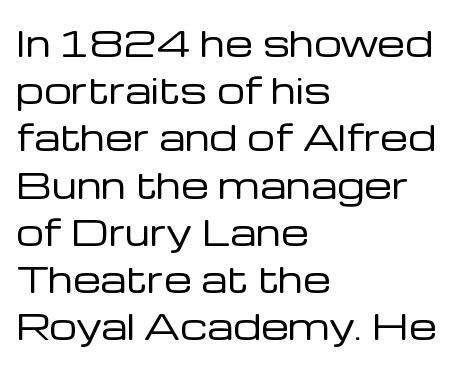
The image shows 35 px regular-weight sans-serif type, upright; set left-aligned, normal line spacing (1.35x), normal letter spacing, not underlined; low stroke contrast and a medium x-height.
